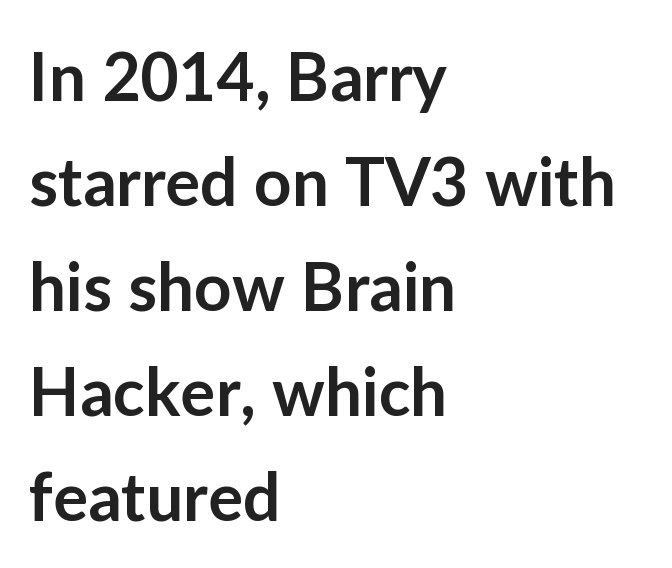
Which margin do the lines hug? The left one — the right edge is uneven. Only glyphs here, with clear space below each row. The lines sit at an ordinary, default distance from one another. This is the regular roman posture of the typeface. Does the type have serifs? No, each stem ends abruptly. These lines are rendered in a variable-pitch font.
